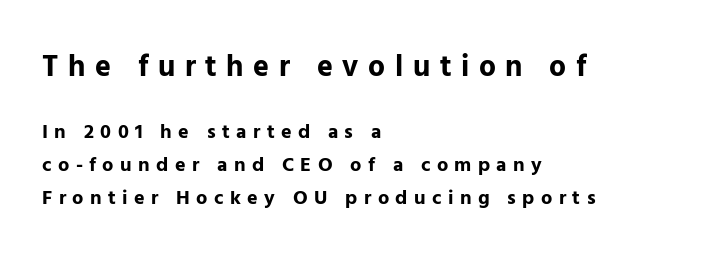
The letterforms stand isolated, each surrounded by extra space. The lines sit at an ordinary, default distance from one another. How heavy is the stroke? Heavy — this is a bold. This is roman type, the default non-slanted kind. The first block has been scaled up relative to the second. Beneath every word, the page is bare.
